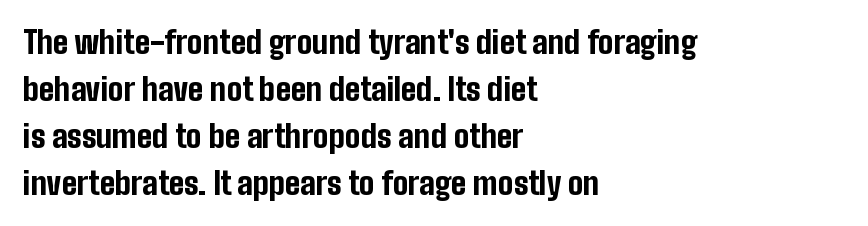
The image shows 31 px bold, condensed sans-serif type, upright; set left-aligned, normal line spacing (1.52x), normal letter spacing, not underlined; low stroke contrast and a medium x-height.
